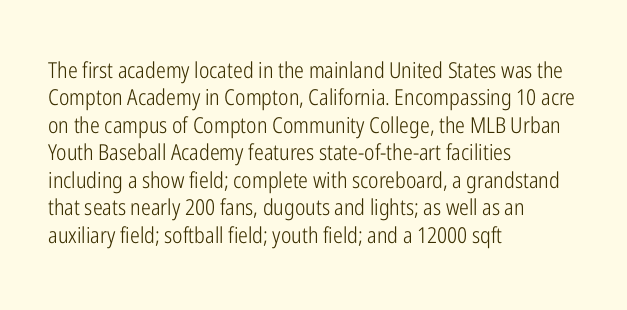
{"italic": "no", "bold": "no", "underline": "no", "align": "left", "line_spacing": "normal", "line_spacing_ratio": 1.25, "letter_spacing": "normal", "letter_spacing_em": 0.0, "glyph_px": 22}
